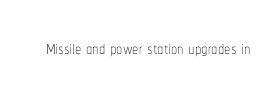
{"italic": "no", "bold": "no", "underline": "no", "letter_spacing": "normal", "letter_spacing_em": 0.0, "glyph_px": 25}
